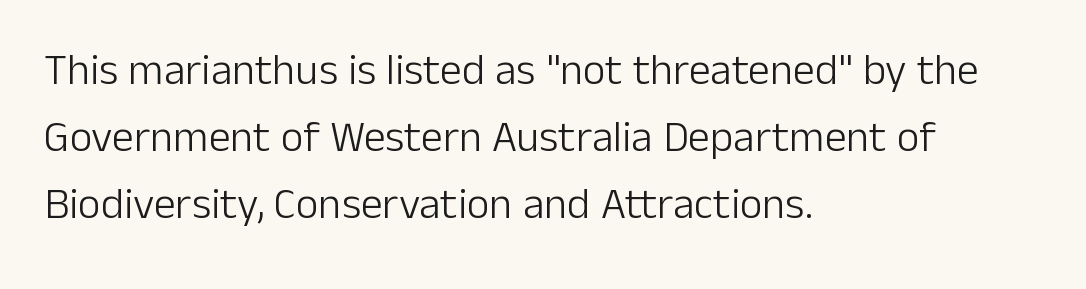
The image shows 44 px light sans-serif type, upright; set left-aligned, normal line spacing (1.52x), normal letter spacing, not underlined; low stroke contrast and a medium x-height.
